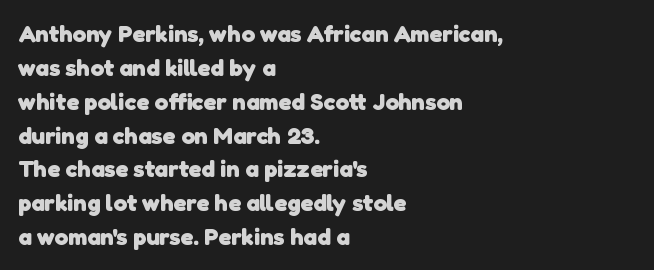
{"bold": "yes", "underline": "no", "align": "left", "line_spacing": "normal", "line_spacing_ratio": 1.41, "letter_spacing": "normal", "letter_spacing_em": 0.0, "glyph_px": 24}
